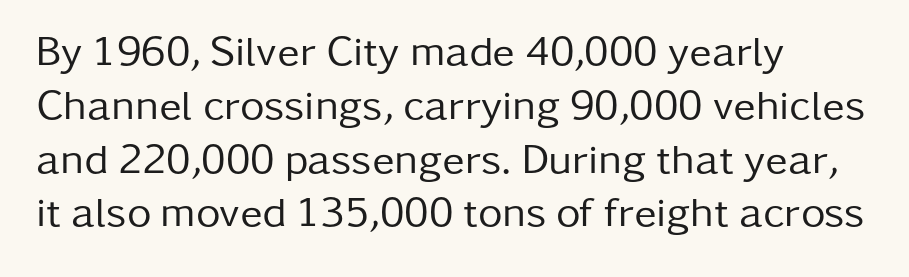
The image shows 42 px regular-weight sans-serif type, upright; set left-aligned, normal line spacing (1.28x), normal letter spacing, not underlined; low stroke contrast and a medium x-height.
